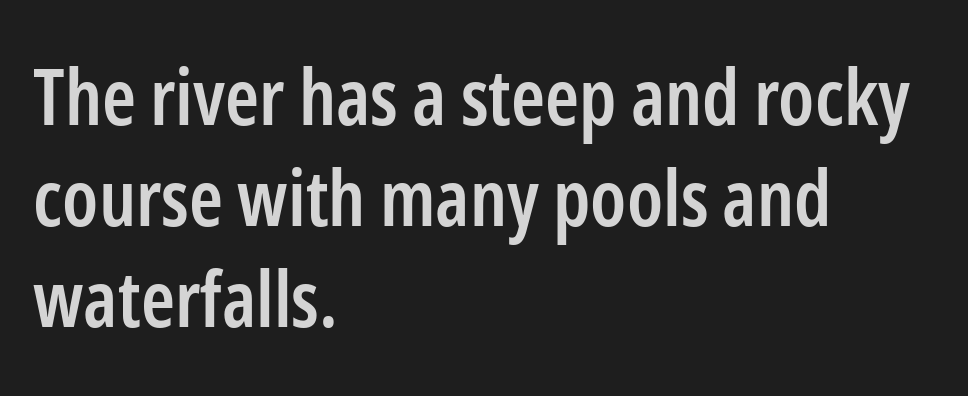
{"serif": "no", "italic": "no", "bold": "semi", "weight": "semibold", "width": "condensed", "stroke_contrast": "low", "x_height": "medium", "monospaced": "no", "underline": "no", "align": "left", "line_spacing": "normal", "line_spacing_ratio": 1.31, "letter_spacing": "normal", "letter_spacing_em": 0.0, "glyph_px": 77}
